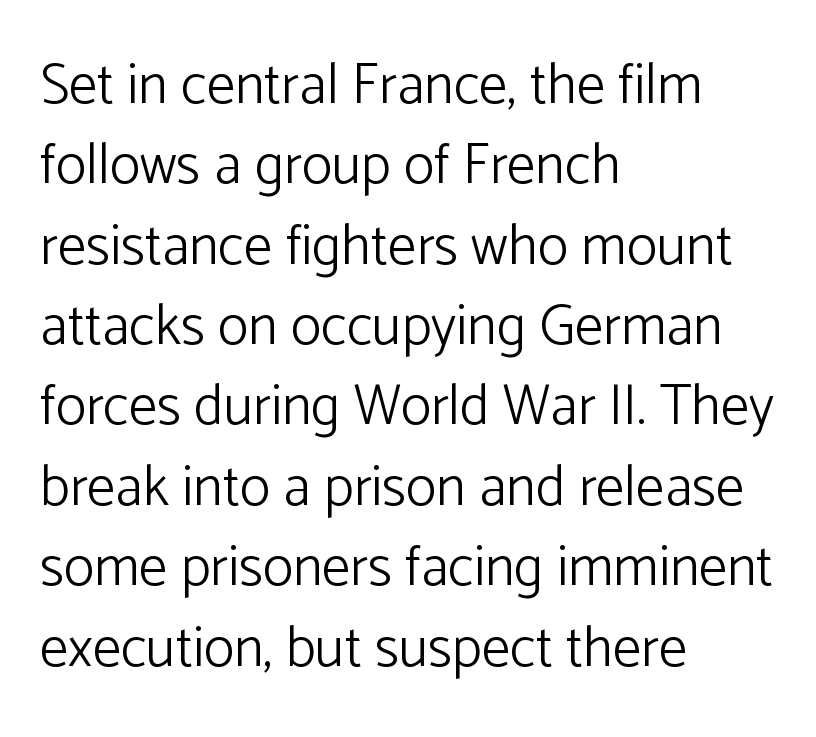
Q: Is the text bold? A: No.
Q: Is the text italic (slanted)? A: No, it is upright.
Q: Is the typeface a serif or a sans-serif typeface? A: Sans-serif.
Q: Is the text underlined? A: No.
Q: How is the paragraph aligned? A: Left-aligned.
Q: Is the spacing between letters normal or unusually wide? A: Normal.
Q: Is the spacing between lines tight, normal or loose? A: Normal.
Q: Width (condensed, normal, or wide)? A: Normal.
Q: Stroke contrast? A: Low.
Q: x-height? A: Medium.
Q: Monospaced? A: No.
